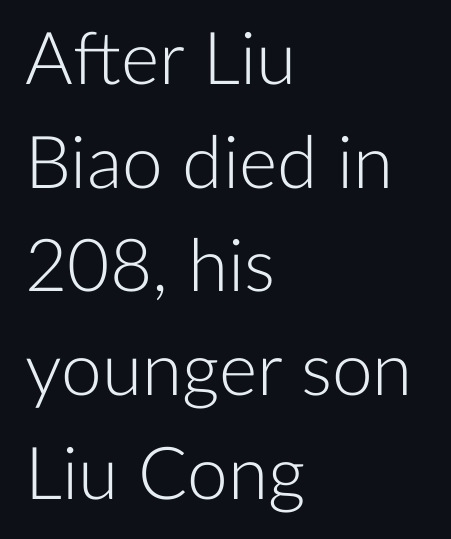
The image shows 73 px light sans-serif type, upright; set left-aligned, normal line spacing (1.42x), normal letter spacing, not underlined; low stroke contrast and a medium x-height.
